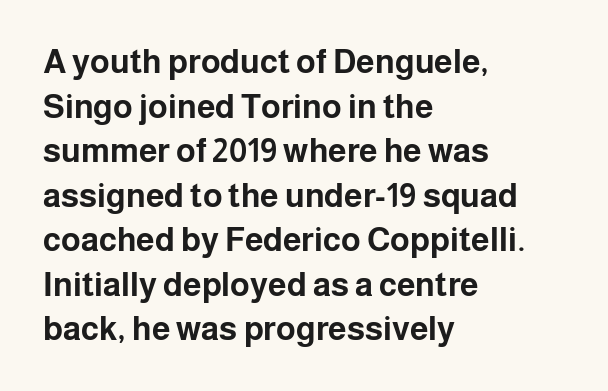
The image shows 33 px bold sans-serif type, upright; set left-aligned, normal line spacing (1.35x), normal letter spacing, not underlined; low stroke contrast and a medium x-height.
